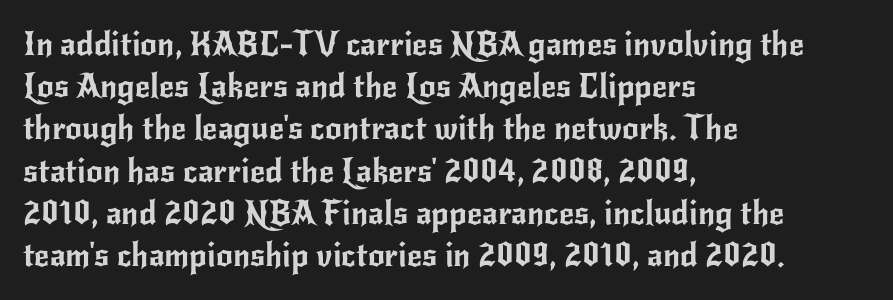
Q: Is the text italic (slanted)? A: No, it is upright.
Q: Is the typeface a serif or a sans-serif typeface? A: Sans-serif.
Q: Is the text underlined? A: No.
Q: How is the paragraph aligned? A: Left-aligned.
Q: Is the spacing between letters normal or unusually wide? A: Normal.
Q: Is the spacing between lines tight, normal or loose? A: Normal.
Q: Width (condensed, normal, or wide)? A: Normal.
Q: Stroke contrast? A: Low.
Q: x-height? A: Small.
Q: Monospaced? A: No.
